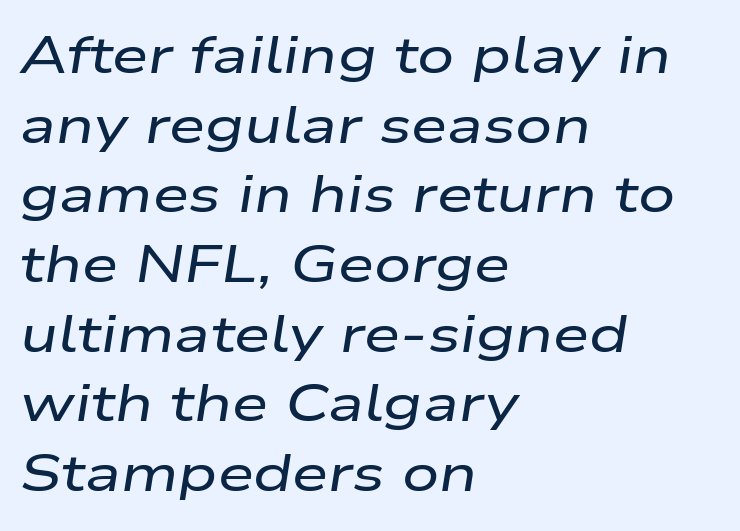
The passage shown leans; its letterforms are oblique. This sample has the flowing, uneven cadence of proportional lettering. Regarding leading, the lines here are spaced in the standard way. This rendering leaves character spacing at its baseline value. Type without underlining. Horizontal alignment here is leftward, the default for most running prose.
